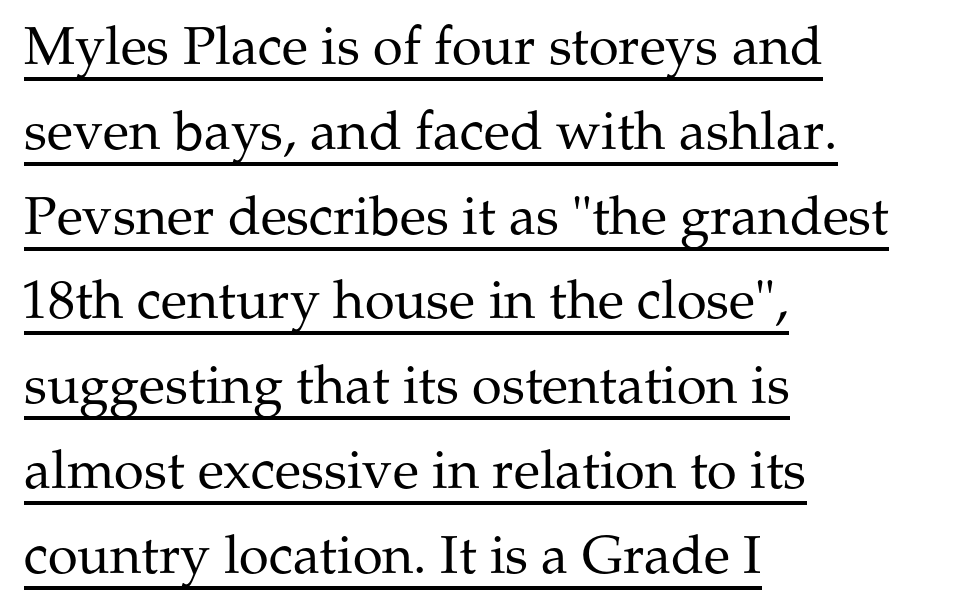
Nope, not italic — everything's standing straight. If you drew a ruler down the left edge, every line would touch it. Spacing verdict: proportional, widths tailored to each character. Small tapered or slab feet sit at the stroke ends, so this counts as serif. Has an underline been added? It has.
